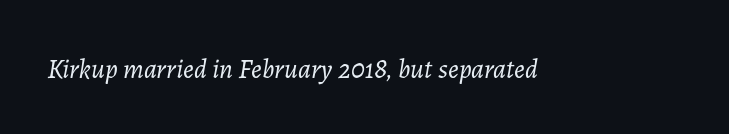
The image shows 27 px text type, italic (leaning right); set normal letter spacing, not underlined.
